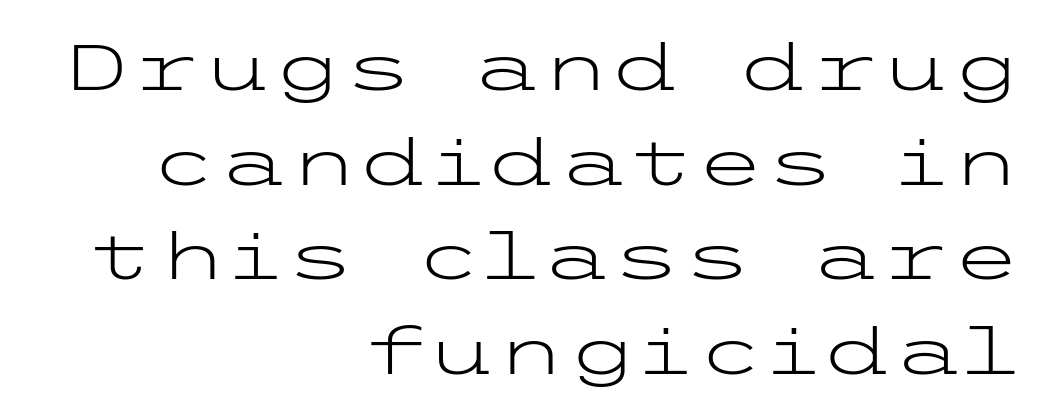
The image shows 64 px light, wide sans-serif type, upright; set right-aligned, normal line spacing (1.48x), normal letter spacing, not underlined; low stroke contrast and a medium x-height.
